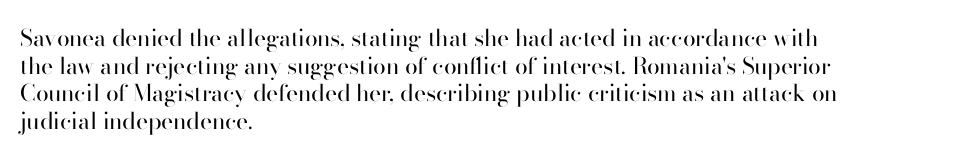
Q: Is the text bold? A: No.
Q: Is the text italic (slanted)? A: No, it is upright.
Q: Is the text underlined? A: No.
Q: How is the paragraph aligned? A: Left-aligned.
Q: Is the spacing between letters normal or unusually wide? A: Normal.
